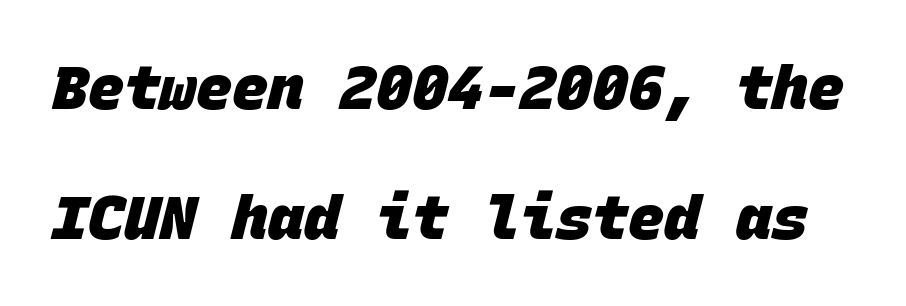
The image shows 60 px heavy sans-serif type, monospaced; set loose line spacing (2.16x), normal letter spacing, not underlined; low stroke contrast and a large x-height.
